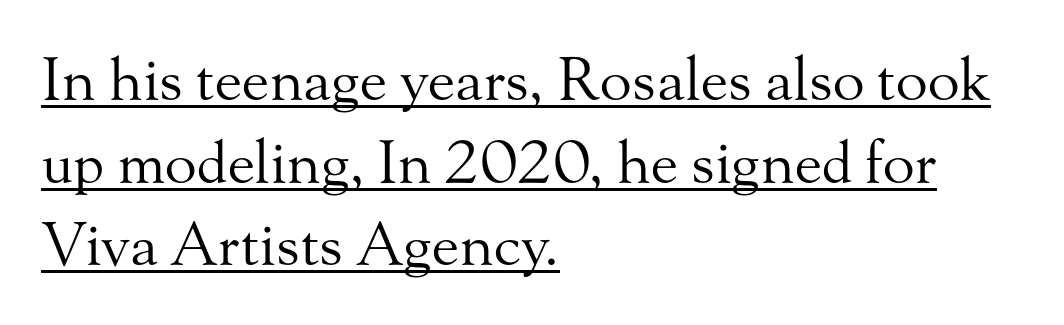
Q: Is the text bold? A: No.
Q: Is the text italic (slanted)? A: No, it is upright.
Q: Is the typeface a serif or a sans-serif typeface? A: Serif.
Q: Is the text underlined? A: Yes.
Q: How is the paragraph aligned? A: Left-aligned.
Q: Is the spacing between letters normal or unusually wide? A: Normal.
Q: Is the spacing between lines tight, normal or loose? A: Normal.
Q: Width (condensed, normal, or wide)? A: Normal.
Q: Stroke contrast? A: Medium.
Q: x-height? A: Small.
Q: Monospaced? A: No.
